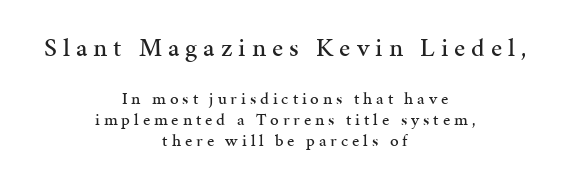
The image shows 26 px text type, upright; set centered, normal line spacing (1.26x), unusually wide letter spacing (+0.23 em), not underlined; the first (top) block is 1.53x larger.
